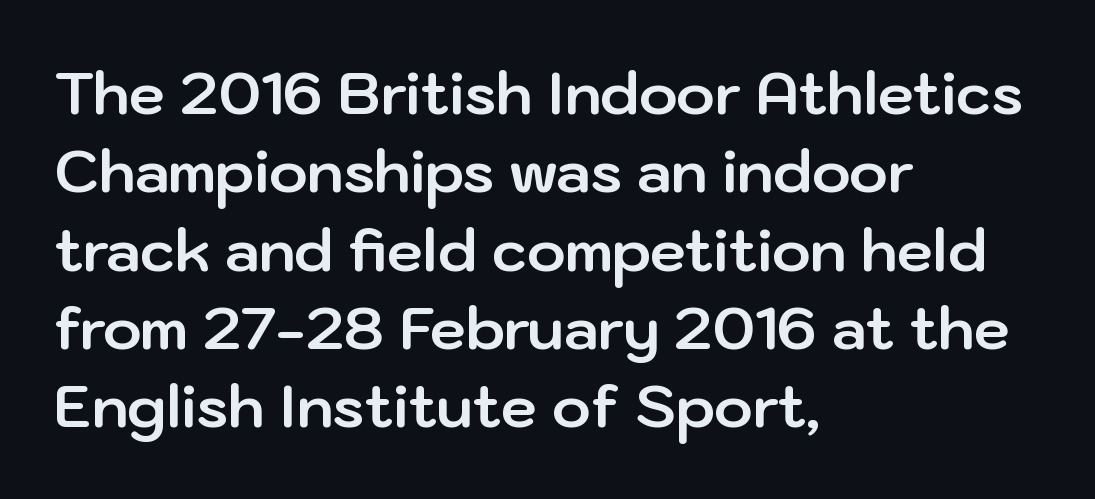
{"serif": "no", "italic": "no", "bold": "yes", "weight": "bold", "width": "normal", "stroke_contrast": "low", "x_height": "medium", "monospaced": "no", "underline": "no", "align": "left", "line_spacing": "normal", "line_spacing_ratio": 1.35, "letter_spacing": "normal", "letter_spacing_em": 0.0, "glyph_px": 58}
